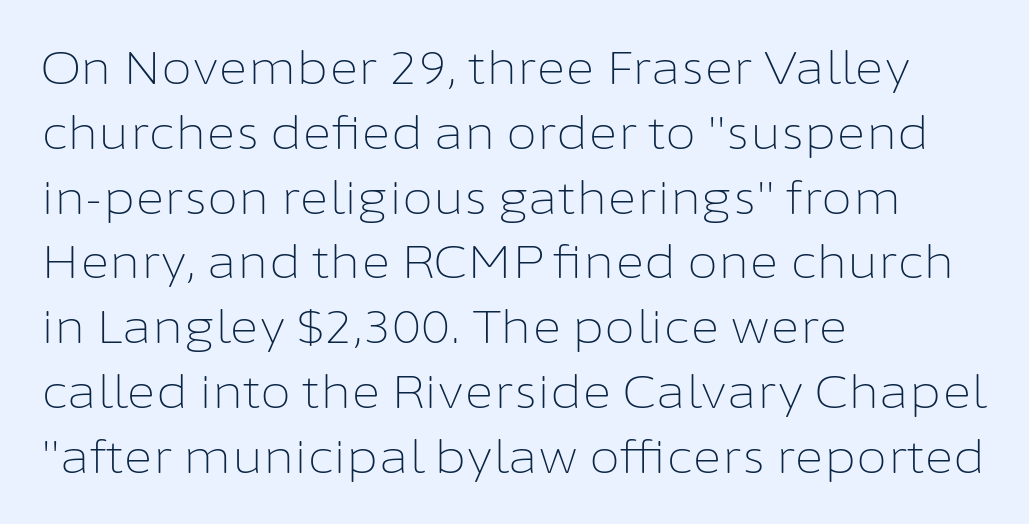
Q: Is the text bold? A: No.
Q: Is the text italic (slanted)? A: No, it is upright.
Q: Is the typeface a serif or a sans-serif typeface? A: Sans-serif.
Q: Is the text underlined? A: No.
Q: How is the paragraph aligned? A: Left-aligned.
Q: Is the spacing between letters normal or unusually wide? A: Normal.
Q: Is the spacing between lines tight, normal or loose? A: Normal.
Q: Width (condensed, normal, or wide)? A: Normal.
Q: Stroke contrast? A: Low.
Q: x-height? A: Medium.
Q: Monospaced? A: No.
